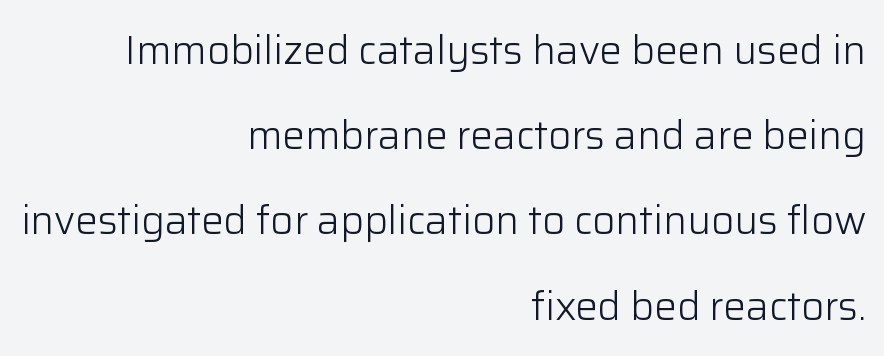
{"serif": "no", "italic": "no", "bold": "no", "weight": "light", "width": "normal", "stroke_contrast": "low", "x_height": "medium", "monospaced": "no", "underline": "no", "align": "right", "line_spacing": "loose", "line_spacing_ratio": 2.13, "letter_spacing": "normal", "letter_spacing_em": 0.0, "glyph_px": 40}
